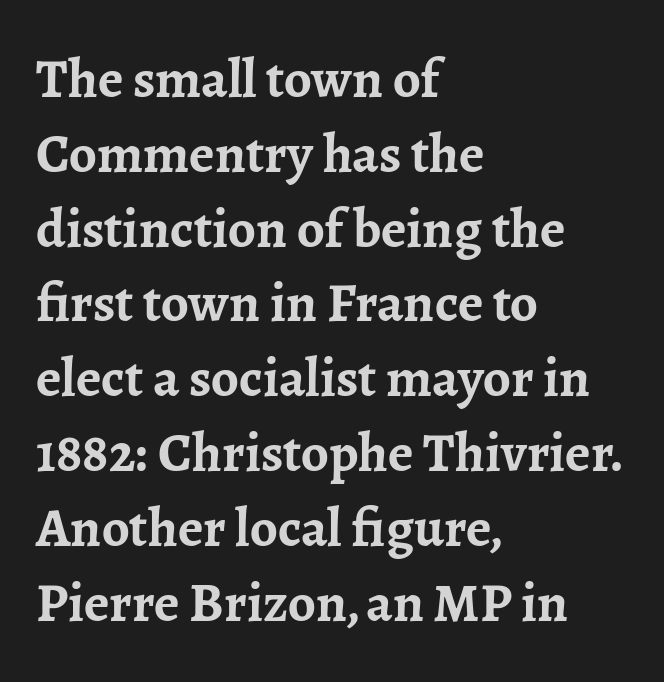
Q: Is the text bold? A: Yes.
Q: Is the text italic (slanted)? A: No, it is upright.
Q: Is the typeface a serif or a sans-serif typeface? A: Serif.
Q: Is the text underlined? A: No.
Q: How is the paragraph aligned? A: Left-aligned.
Q: Is the spacing between letters normal or unusually wide? A: Normal.
Q: Is the spacing between lines tight, normal or loose? A: Normal.
Q: Width (condensed, normal, or wide)? A: Normal.
Q: Stroke contrast? A: Low.
Q: x-height? A: Medium.
Q: Monospaced? A: No.
